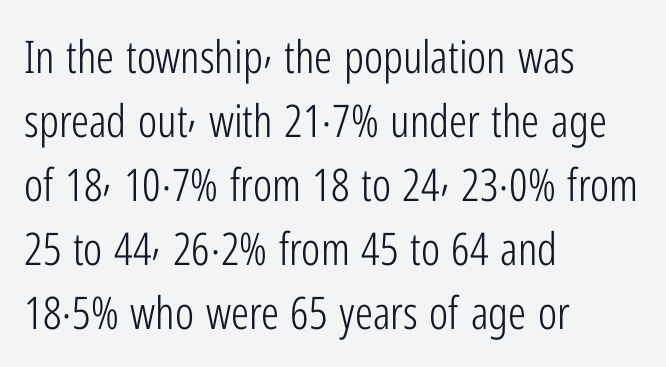
Q: Is the text bold? A: No.
Q: Is the text italic (slanted)? A: No, it is upright.
Q: Is the typeface a serif or a sans-serif typeface? A: Sans-serif.
Q: Is the text underlined? A: No.
Q: How is the paragraph aligned? A: Left-aligned.
Q: Is the spacing between letters normal or unusually wide? A: Normal.
Q: Is the spacing between lines tight, normal or loose? A: Normal.
Q: Width (condensed, normal, or wide)? A: Condensed.
Q: Stroke contrast? A: Low.
Q: x-height? A: Medium.
Q: Monospaced? A: No.
